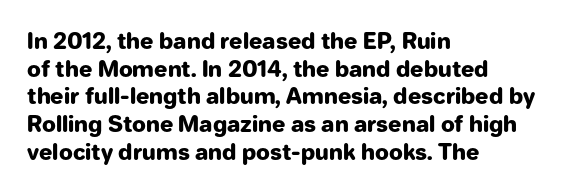
{"italic": "no", "bold": "yes", "underline": "no", "align": "left", "line_spacing": "normal", "line_spacing_ratio": 1.26, "letter_spacing": "normal", "letter_spacing_em": 0.0, "glyph_px": 22}
